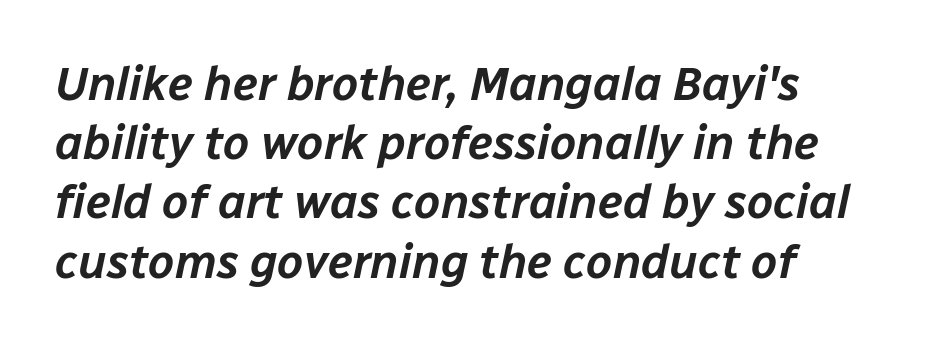
Q: Is the text italic (slanted)? A: Yes, it leans right by about 12 degrees.
Q: Is the text underlined? A: No.
Q: How is the paragraph aligned? A: Left-aligned.
Q: Is the spacing between letters normal or unusually wide? A: Normal.
Q: Is the spacing between lines tight, normal or loose? A: Normal.
Q: Width (condensed, normal, or wide)? A: Normal.
Q: Stroke contrast? A: Low.
Q: x-height? A: Medium.
Q: Monospaced? A: No.
